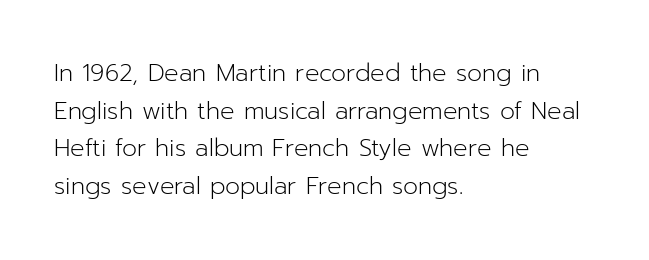
Q: Is the text bold? A: No.
Q: Is the text italic (slanted)? A: No, it is upright.
Q: Is the text underlined? A: No.
Q: How is the paragraph aligned? A: Left-aligned.
Q: Is the spacing between letters normal or unusually wide? A: Normal.
Q: Is the spacing between lines tight, normal or loose? A: Normal.
